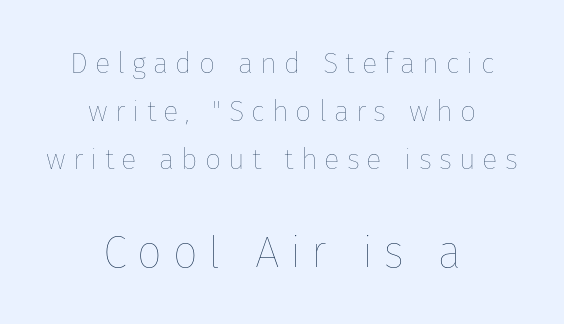
The image shows 44 px thin type, upright; set centered, normal line spacing (1.66x), unusually wide letter spacing (+0.24 em), not underlined; the second (bottom) block is 1.52x larger; low stroke contrast and a medium x-height.
